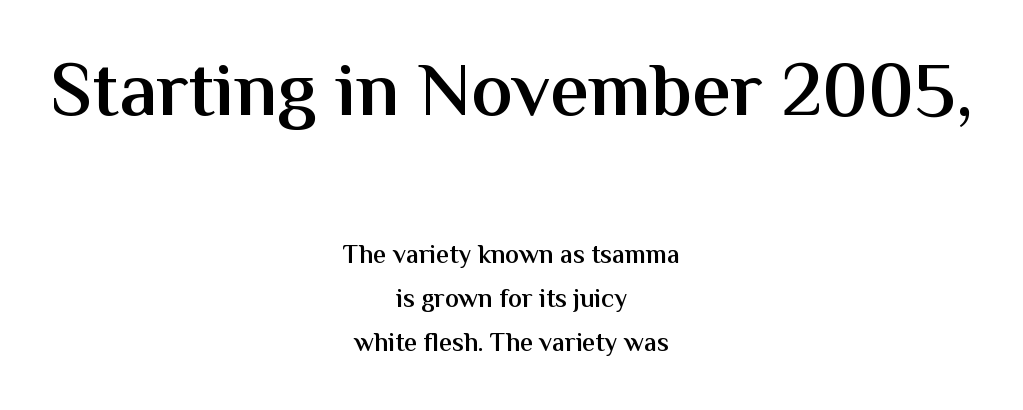
Q: Is the text bold? A: Semi-bold.
Q: Is the text italic (slanted)? A: No, it is upright.
Q: Is the typeface a serif or a sans-serif typeface? A: Sans-serif.
Q: Is the text underlined? A: No.
Q: How is the paragraph aligned? A: Centered.
Q: Is the spacing between letters normal or unusually wide? A: Normal.
Q: Is the spacing between lines tight, normal or loose? A: Normal.
Q: Which block of text is set in a larger size, the first (top) or the second (bottom)? A: The first (top) one.
Q: Width (condensed, normal, or wide)? A: Normal.
Q: Stroke contrast? A: Medium.
Q: x-height? A: Medium.
Q: Monospaced? A: No.
